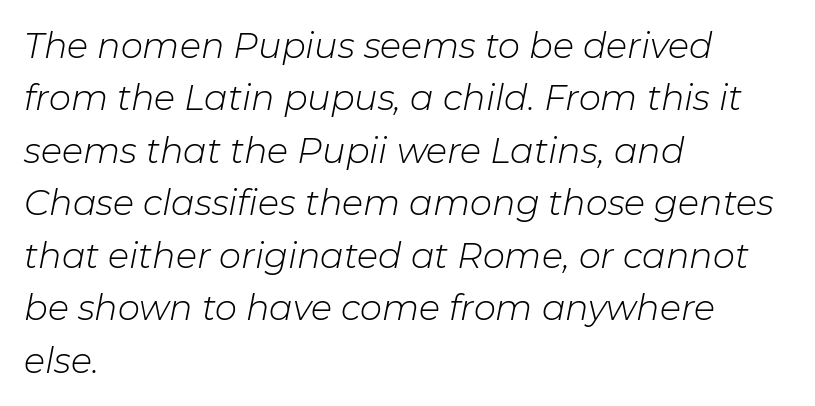
The image shows 35 px light type, italic (leaning right); set left-aligned, normal line spacing (1.5x), normal letter spacing, not underlined; low stroke contrast and a medium x-height.
